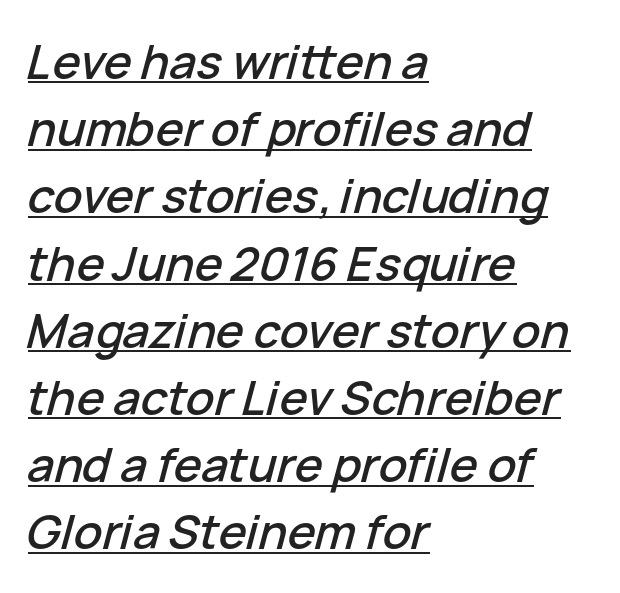
This sample uses an oblique cut, with every glyph tilted off the vertical. Think of a printed novel: that variable character pitch is what you see here. Quick note: underline on. Line starts are locked; line ends wander. Interline gaps are of average width in this sample. The tracking reads as untouched default to a designer's eye.
